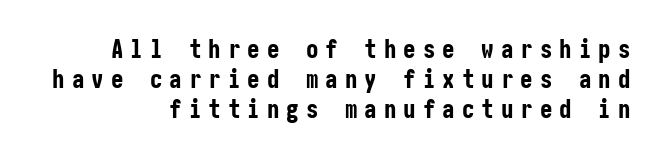
The image shows 25 px bold type, upright; set right-aligned, line spacing 1.2x, unusually wide letter spacing (+0.28 em), not underlined.
